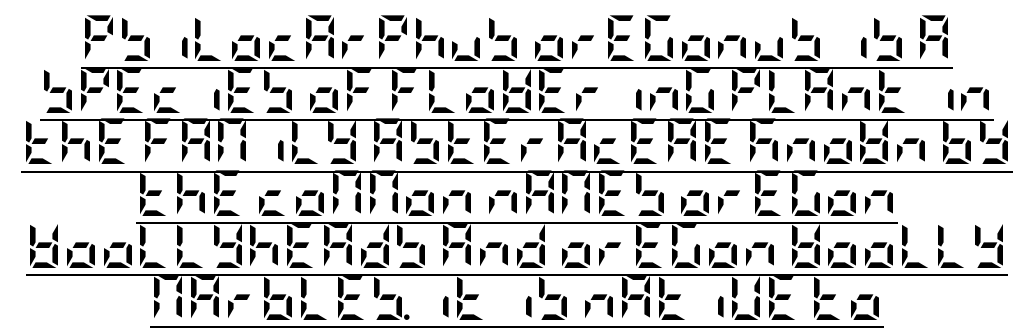
The sample's only ornament is a line tracing under the words. The letters carry no serifs — their stems end cleanly without finishing strokes. Every character sits straight up, as roman type does. Centered paragraph, ragged on both sides.
